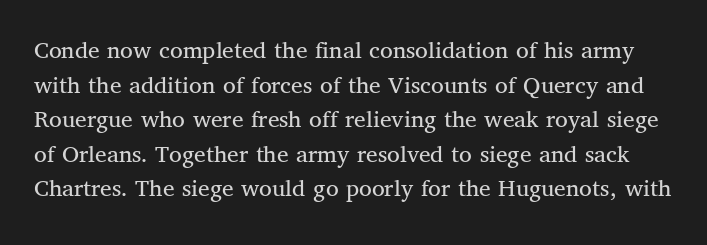
The image shows 26 px text type, upright; set normal line spacing (1.33x), normal letter spacing, not underlined.
